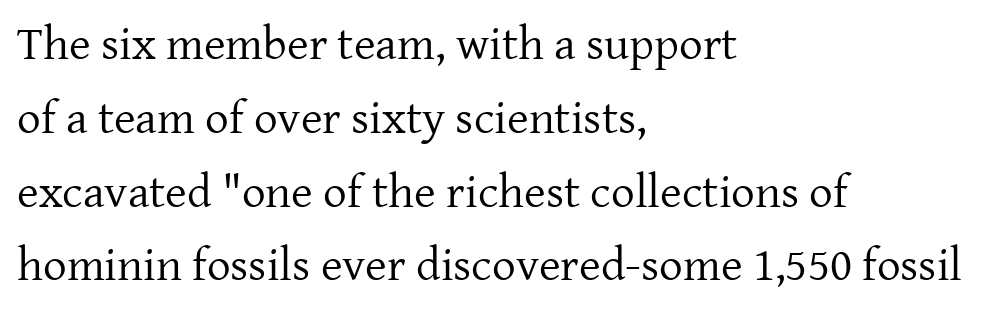
The image shows 47 px regular-weight serif type, upright; set left-aligned, normal line spacing (1.57x), normal letter spacing, not underlined; low stroke contrast and a medium x-height.
